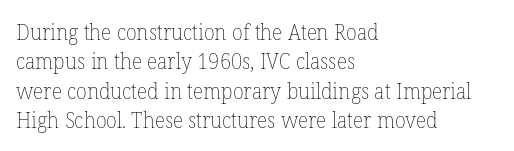
The image shows 22 px text type, upright; set left-aligned, normal line spacing (1.33x), normal letter spacing, not underlined.
